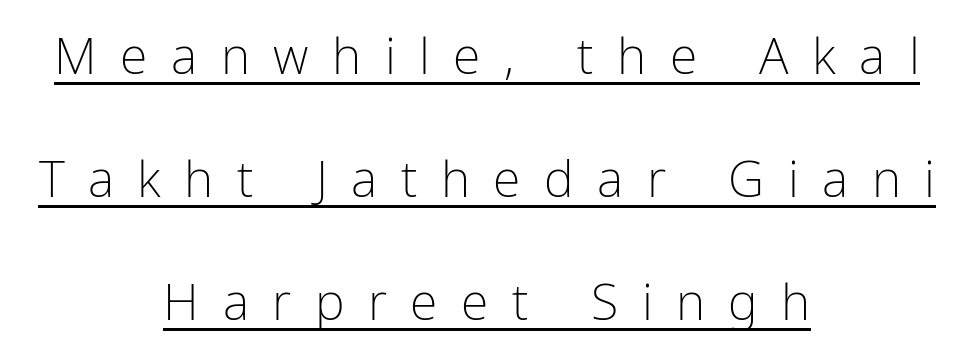
The image shows 50 px light, condensed sans-serif type, upright; set centered, loose line spacing (2.46x), unusually wide letter spacing (+0.47 em), underlined; low stroke contrast and a medium x-height.
